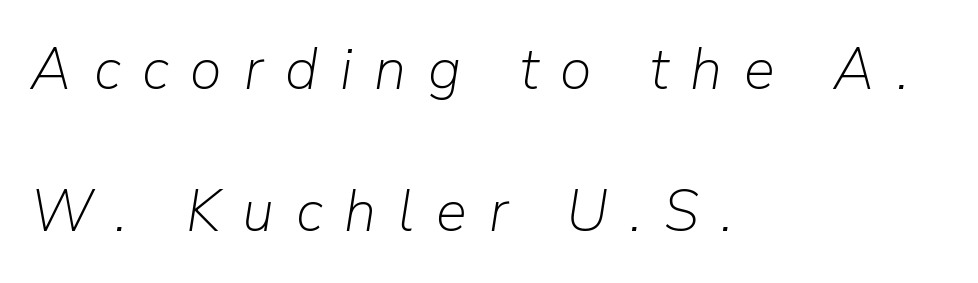
The image shows 58 px light type, italic (leaning right); set left-aligned, loose line spacing (2.45x), unusually wide letter spacing (+0.38 em), not underlined; low stroke contrast and a medium x-height.
